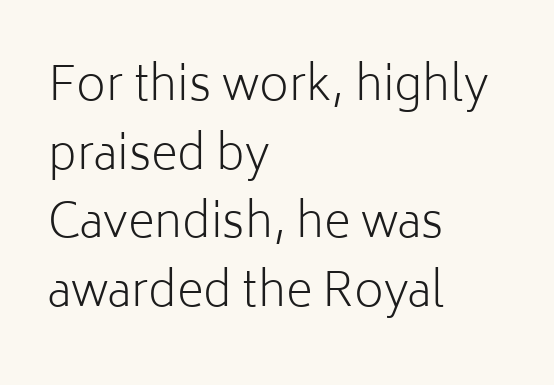
Ordinary non-slanted type is in use. Typographically, this falls in the sans-serif category. Plain, unruled lines of type. Character widths vary here, with narrow letters taking less room than wide ones.
